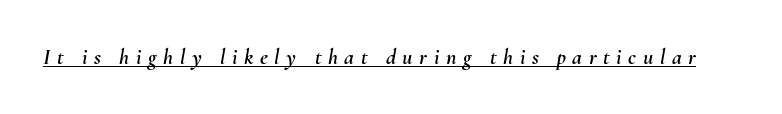
There is plenty of visible air inserted between adjacent glyphs. This is oblique type, the kind used for emphasis or titles. The string is rendered with underlining switched on.
